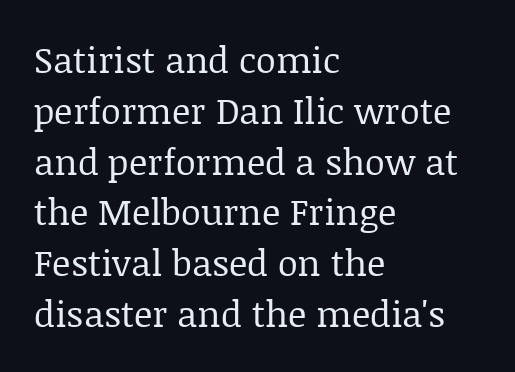
{"serif": "yes", "italic": "no", "bold": "no", "weight": "regular", "width": "normal", "stroke_contrast": "low", "x_height": "large", "monospaced": "no", "underline": "no", "align": "left", "line_spacing": "normal", "line_spacing_ratio": 1.41, "letter_spacing": "normal", "letter_spacing_em": 0.0, "glyph_px": 36}
